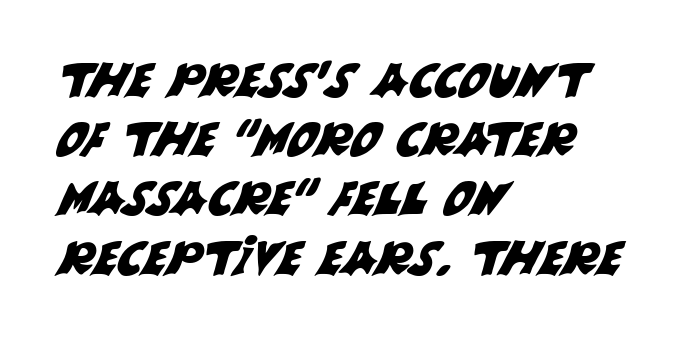
Quick note: interline space is typical. Character widths vary here, with narrow letters taking less room than wide ones. Check where the strokes stop: nothing finishes them off — pure sans. Tracking value appears to be zero — textbook default spacing. The passage is arranged the way most books set body copy — flush left.
